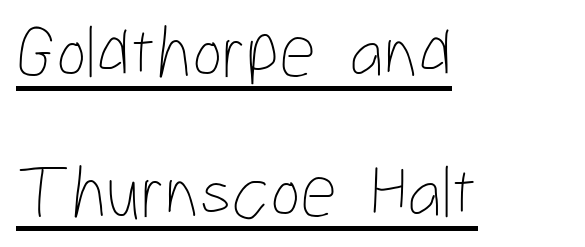
The image shows 73 px thin, condensed type, upright; set left-aligned, loose line spacing (1.92x), normal letter spacing, underlined; low stroke contrast and a medium x-height.
